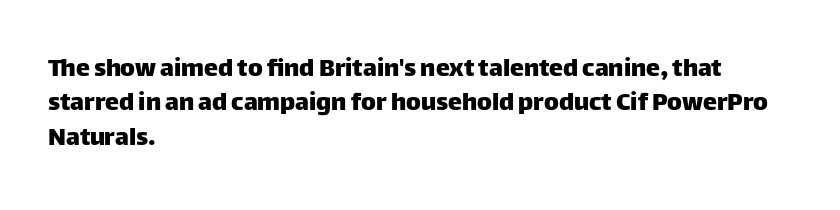
Q: Is the text italic (slanted)? A: No, it is upright.
Q: Is the typeface a serif or a sans-serif typeface? A: Sans-serif.
Q: Is the text underlined? A: No.
Q: How is the paragraph aligned? A: Left-aligned.
Q: Is the spacing between letters normal or unusually wide? A: Normal.
Q: Width (condensed, normal, or wide)? A: Normal.
Q: Stroke contrast? A: Low.
Q: x-height? A: Large.
Q: Monospaced? A: No.
